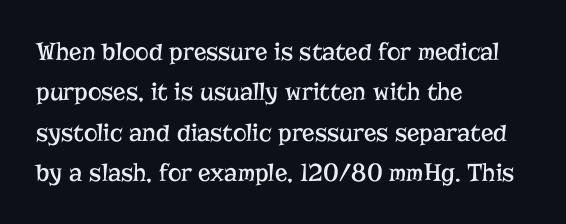
{"italic": "no", "bold": "no", "underline": "no", "align": "left", "line_spacing": "normal", "line_spacing_ratio": 1.55, "letter_spacing": "normal", "letter_spacing_em": 0.0, "glyph_px": 26}
